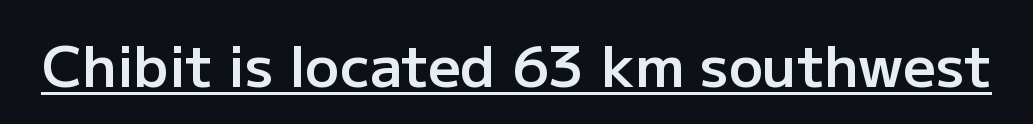
The image shows 57 px semibold sans-serif type, upright; set normal letter spacing, underlined; low stroke contrast and a medium x-height.
